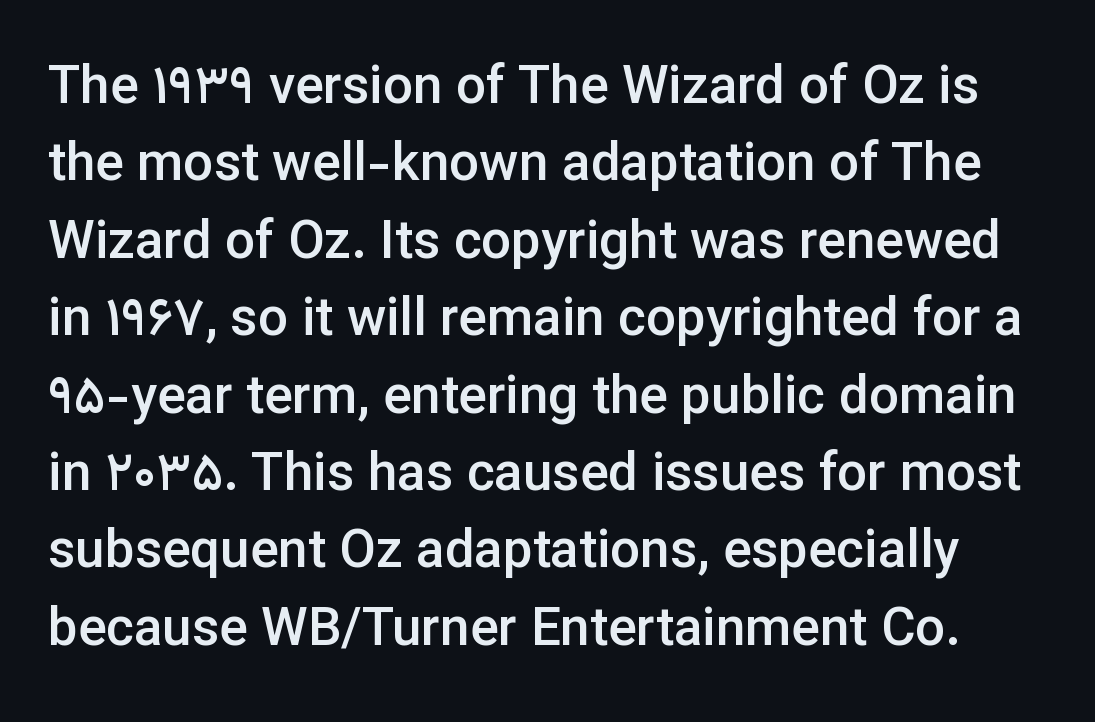
{"serif": "no", "italic": "no", "bold": "semi", "weight": "semibold", "width": "normal", "stroke_contrast": "low", "x_height": "medium", "monospaced": "no", "underline": "no", "line_spacing": "normal", "line_spacing_ratio": 1.46, "letter_spacing": "normal", "letter_spacing_em": 0.0, "glyph_px": 53}
